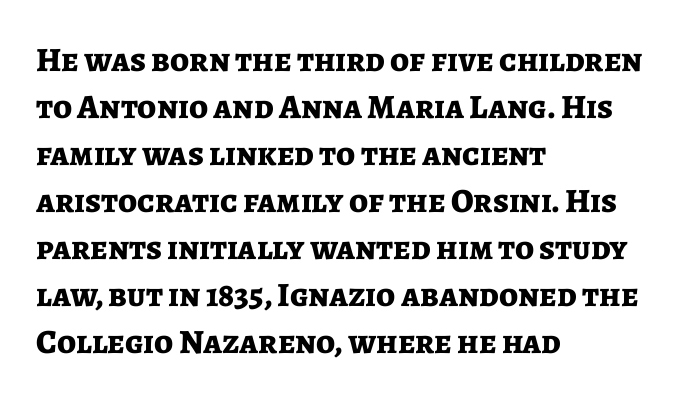
The image shows 34 px bold sans-serif type, upright; set left-aligned, normal line spacing (1.38x), normal letter spacing, not underlined; low stroke contrast and a medium x-height.
